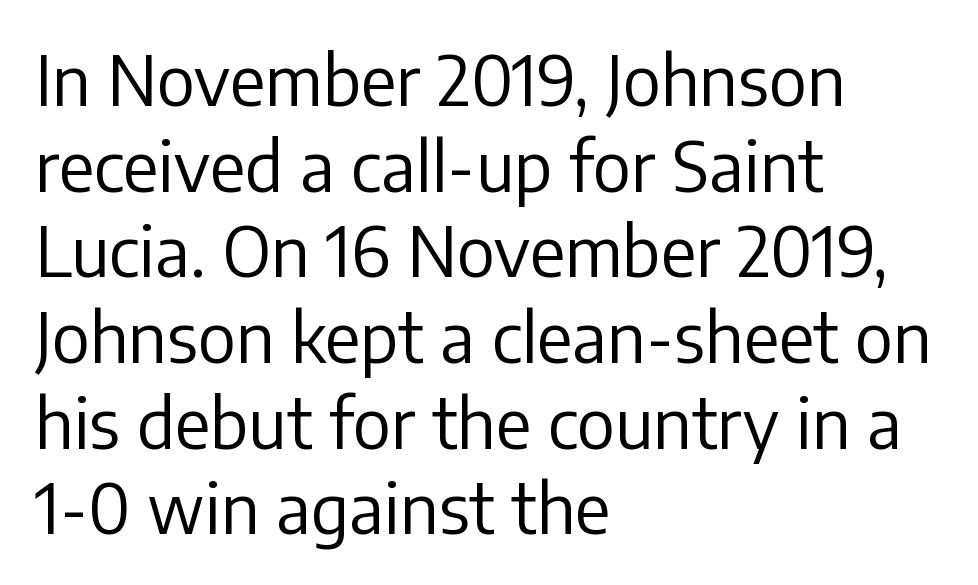
The image shows 68 px regular-weight sans-serif type, upright; set left-aligned, normal line spacing (1.26x), normal letter spacing, not underlined; low stroke contrast and a medium x-height.
